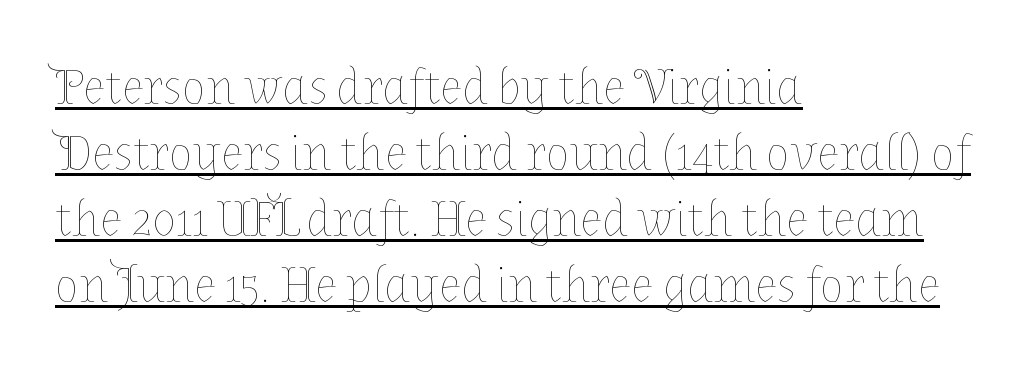
{"italic": "no", "bold": "no", "weight": "thin", "width": "normal", "stroke_contrast": "low", "x_height": "medium", "monospaced": "no", "underline": "yes", "align": "left", "line_spacing": "normal", "line_spacing_ratio": 1.32, "letter_spacing": "normal", "letter_spacing_em": 0.0, "glyph_px": 50}
